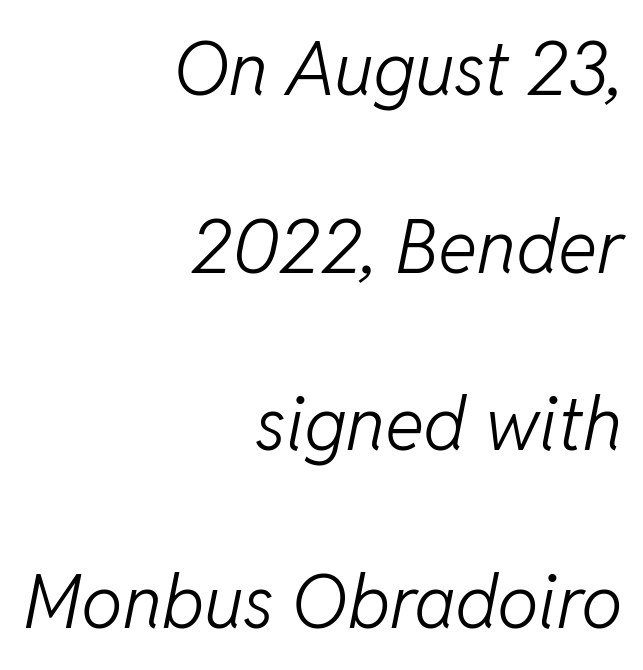
Q: Is the text bold? A: No.
Q: Is the text italic (slanted)? A: Yes, it leans right by about 11 degrees.
Q: Is the text underlined? A: No.
Q: How is the paragraph aligned? A: Right-aligned.
Q: Is the spacing between letters normal or unusually wide? A: Normal.
Q: Is the spacing between lines tight, normal or loose? A: Loose.
Q: Width (condensed, normal, or wide)? A: Normal.
Q: Stroke contrast? A: Low.
Q: x-height? A: Medium.
Q: Monospaced? A: No.
